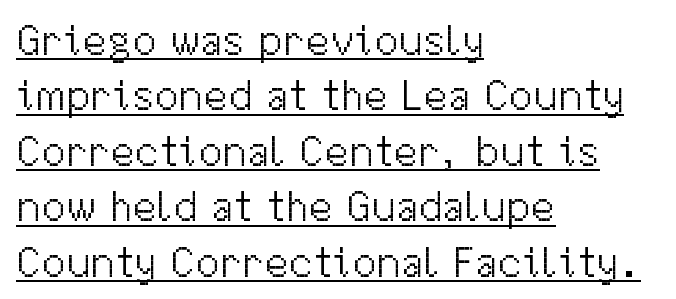
This is underlined copy, the kind a proofreader might mark for attention. Posture: straight, roman, zero tilt. Here the designer chose a conventional face with non-uniform glyph widths. Quick note: interline space is typical. These glyphs show unthickened strokes, regular width or finer. Look at the bottom of the vertical strokes: they stop flat, with no serifs.
